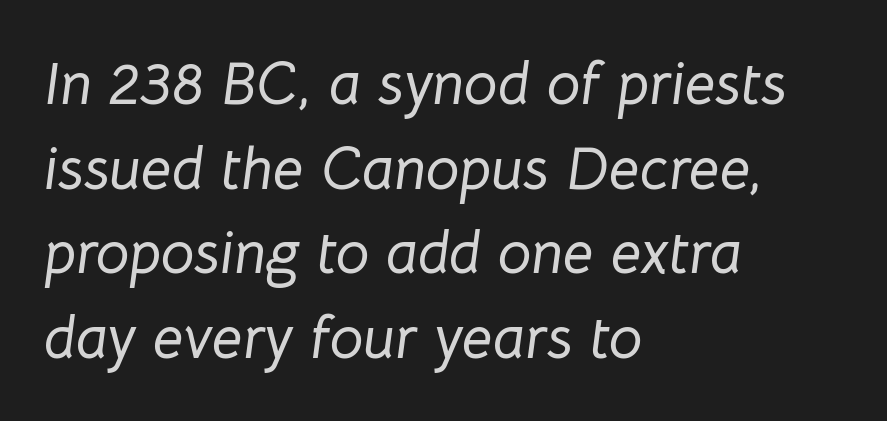
The image shows 60 px text type, italic (leaning right); set left-aligned, normal line spacing (1.41x), normal letter spacing, not underlined; low stroke contrast and a medium x-height.
